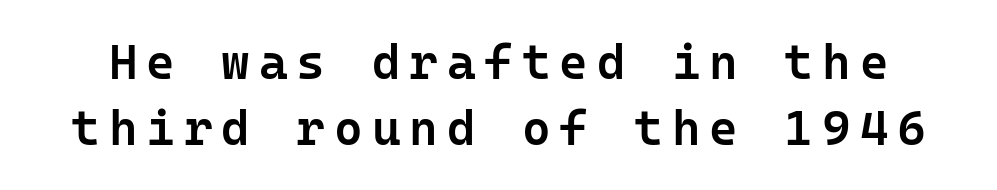
The image shows 49 px semibold sans-serif type, upright, monospaced; set normal line spacing (1.34x), not underlined; low stroke contrast and a medium x-height.
